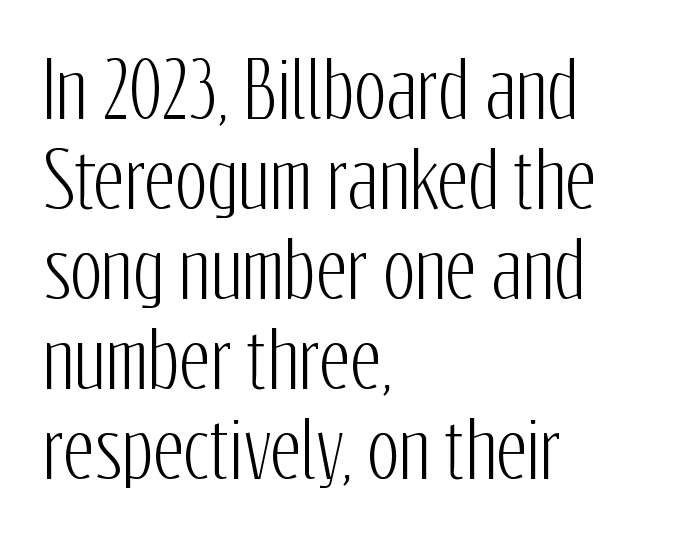
{"serif": "no", "italic": "no", "width": "condensed", "stroke_contrast": "low", "x_height": "medium", "monospaced": "no", "underline": "no", "align": "left", "line_spacing_ratio": 1.2, "letter_spacing": "normal", "letter_spacing_em": 0.0, "glyph_px": 75}
